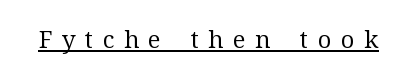
The image shows 24 px text type, upright; set unusually wide letter spacing (+0.39 em), underlined.
